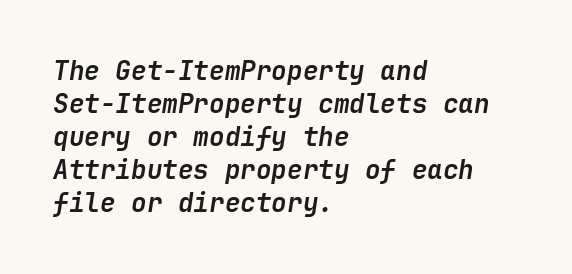
Q: Is the text bold? A: Yes.
Q: Is the text italic (slanted)? A: Yes, it leans right by about 9 degrees.
Q: Is the text underlined? A: No.
Q: How is the paragraph aligned? A: Left-aligned.
Q: Is the spacing between letters normal or unusually wide? A: Normal.
Q: Is the spacing between lines tight, normal or loose? A: Normal.
